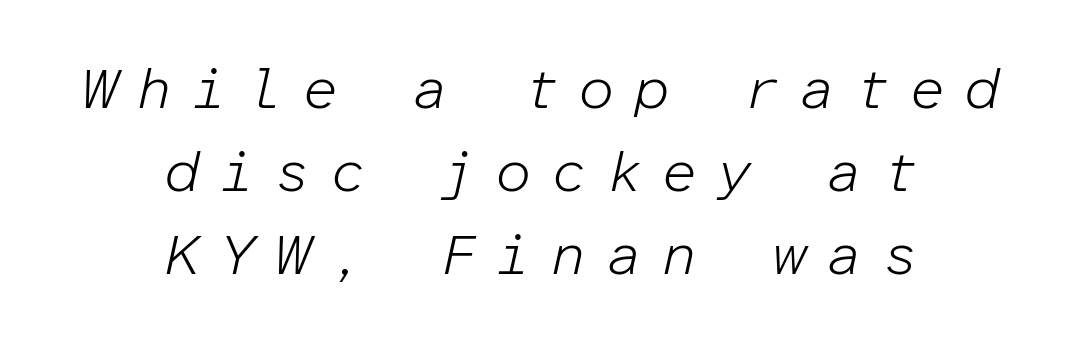
Q: Is the text bold? A: No.
Q: Is the text italic (slanted)? A: Yes, it leans right by about 12 degrees.
Q: Is the text underlined? A: No.
Q: How is the paragraph aligned? A: Centered.
Q: Is the spacing between letters normal or unusually wide? A: Unusually wide.
Q: Is the spacing between lines tight, normal or loose? A: Normal.
Q: Width (condensed, normal, or wide)? A: Normal.
Q: Stroke contrast? A: Low.
Q: x-height? A: Medium.
Q: Monospaced? A: Yes.
